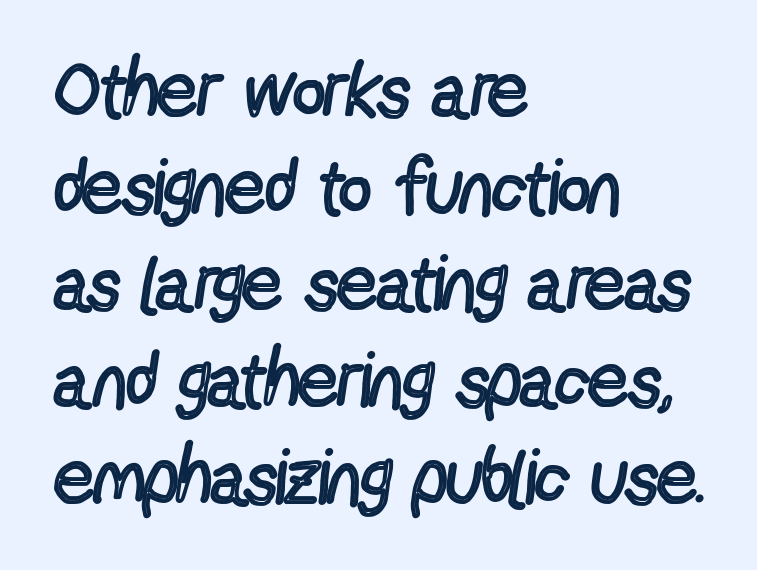
{"serif": "no", "bold": "no", "weight": "regular", "width": "condensed", "x_height": "medium", "monospaced": "no", "underline": "no", "align": "left", "line_spacing_ratio": 1.24, "letter_spacing": "normal", "letter_spacing_em": 0.0, "glyph_px": 78}
